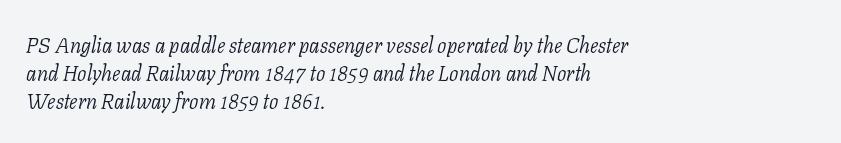
This block has exactly the height ordinary leading produces. Posture: slanted. Caption: face not bold, strokes unweighted. The string is rendered with underlining switched off. This sample is left-justified, so line endings fall wherever the words run out.
